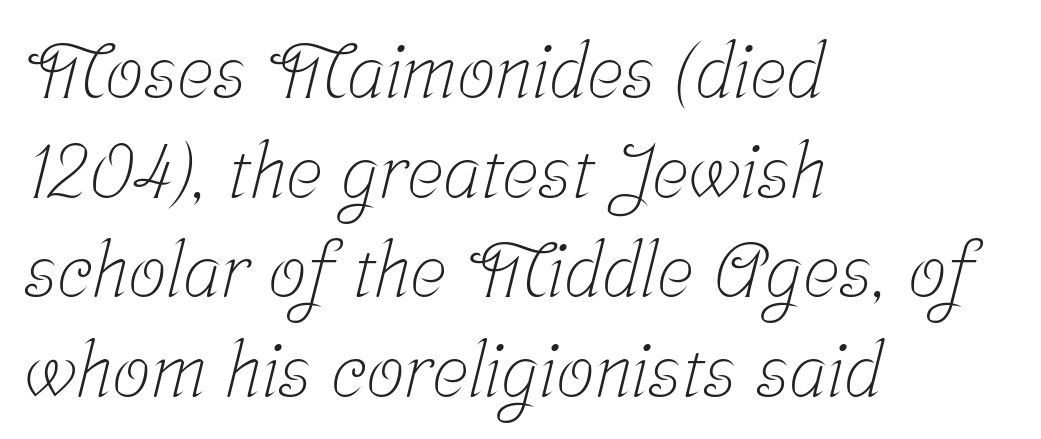
The image shows 76 px light, condensed serif type; set left-aligned, normal line spacing (1.31x), normal letter spacing, not underlined; low stroke contrast and a medium x-height.
